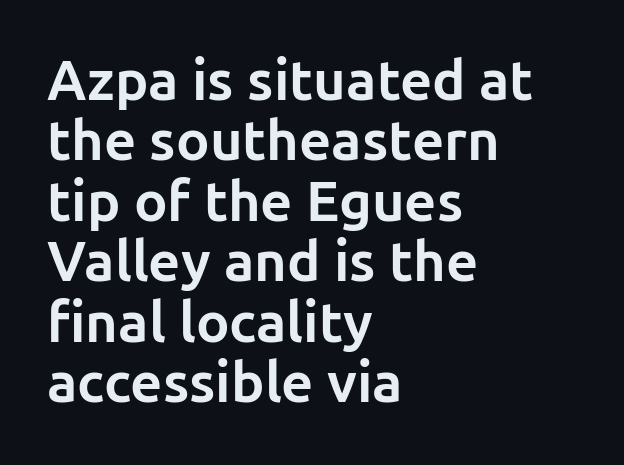
{"serif": "no", "italic": "no", "bold": "yes", "weight": "bold", "width": "normal", "stroke_contrast": "low", "x_height": "medium", "monospaced": "no", "underline": "no", "align": "left", "line_spacing": "tight", "line_spacing_ratio": 1.08, "letter_spacing": "normal", "letter_spacing_em": 0.0, "glyph_px": 56}
